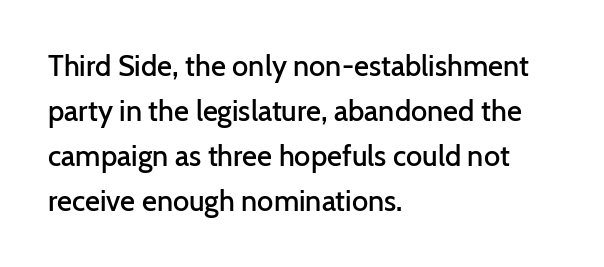
{"serif": "no", "italic": "no", "bold": "semi", "weight": "semibold", "width": "normal", "stroke_contrast": "low", "x_height": "medium", "monospaced": "no", "underline": "no", "align": "left", "line_spacing": "normal", "line_spacing_ratio": 1.55, "letter_spacing": "normal", "letter_spacing_em": 0.0, "glyph_px": 29}
